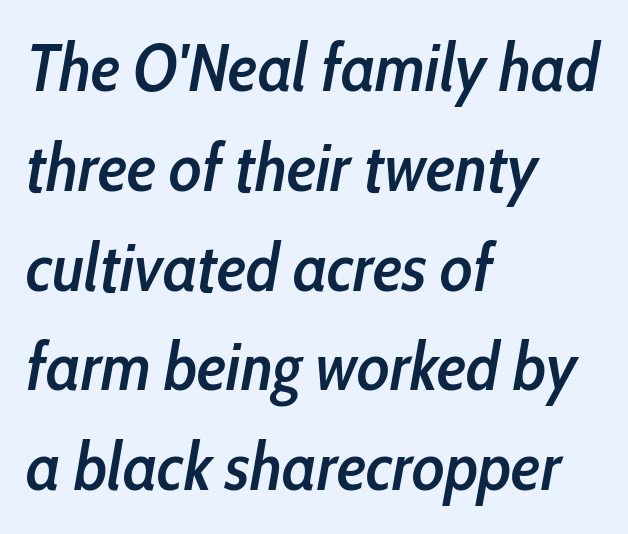
The image shows 67 px semibold, condensed type, italic (leaning right); set left-aligned, normal line spacing (1.49x), normal letter spacing, not underlined; low stroke contrast and a medium x-height.
